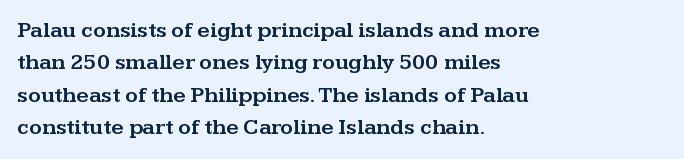
Bare-footed words on every line. The space between consecutive lines is moderate. Caption: standard tracking, unaltered. The lettering holds an erect, upright posture throughout. The text block is weighted toward the left margin, trailing off unevenly rightward.
